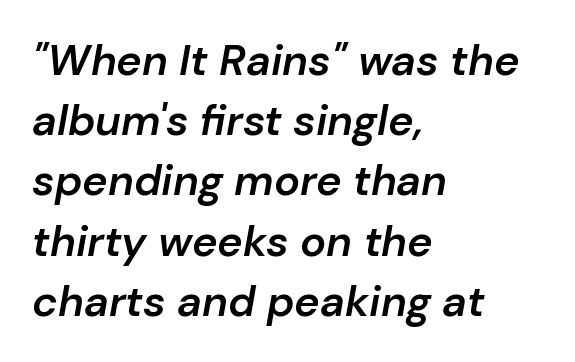
{"italic": "yes", "lean": "right", "slant_degrees": 10, "bold": "semi", "weight": "semibold", "width": "normal", "stroke_contrast": "low", "x_height": "medium", "monospaced": "no", "underline": "no", "align": "left", "line_spacing": "normal", "line_spacing_ratio": 1.4, "letter_spacing": "normal", "letter_spacing_em": 0.0, "glyph_px": 43}
